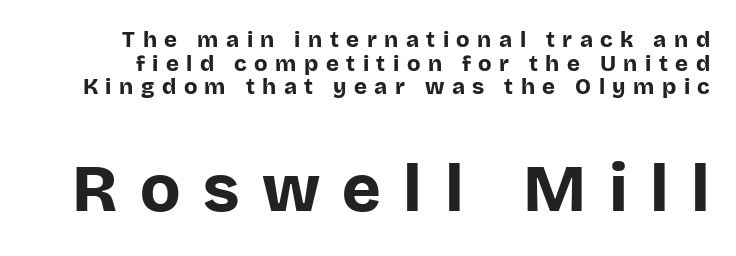
Q: Is the text bold? A: Yes.
Q: Is the text italic (slanted)? A: No, it is upright.
Q: Is the typeface a serif or a sans-serif typeface? A: Sans-serif.
Q: Is the text underlined? A: No.
Q: Is the spacing between letters normal or unusually wide? A: Unusually wide.
Q: Is the spacing between lines tight, normal or loose? A: Tight.
Q: Which block of text is set in a larger size, the first (top) or the second (bottom)? A: The second (bottom) one.
Q: Width (condensed, normal, or wide)? A: Normal.
Q: Stroke contrast? A: Low.
Q: x-height? A: Large.
Q: Monospaced? A: No.
